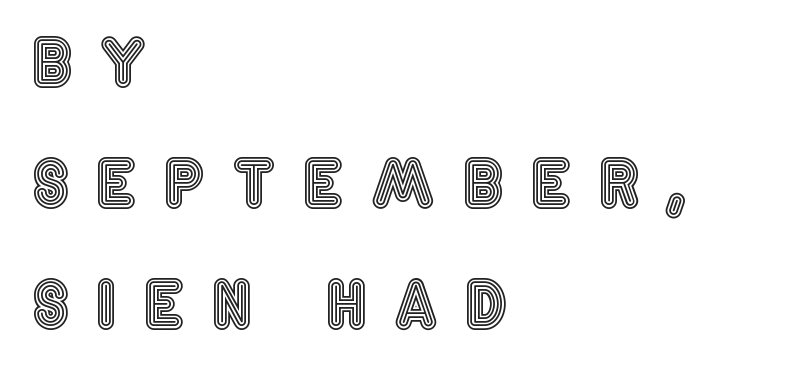
Type without underlining. The passage shown has open, widely tracked lettering throughout. The passage is arranged the way most books set body copy — flush left. Do the characters align in a grid? No, the font is proportional. Compared with typical paragraphs, the rows here are farther apart.
